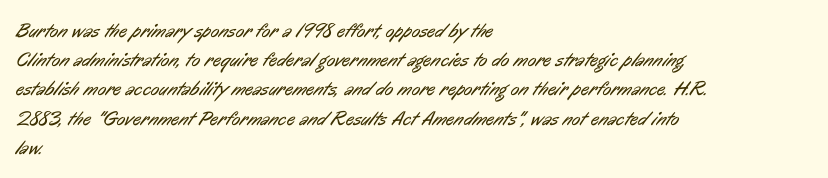
Q: Is the text bold? A: No.
Q: Is the text underlined? A: No.
Q: How is the paragraph aligned? A: Left-aligned.
Q: Is the spacing between letters normal or unusually wide? A: Normal.
Q: Is the spacing between lines tight, normal or loose? A: Normal.
